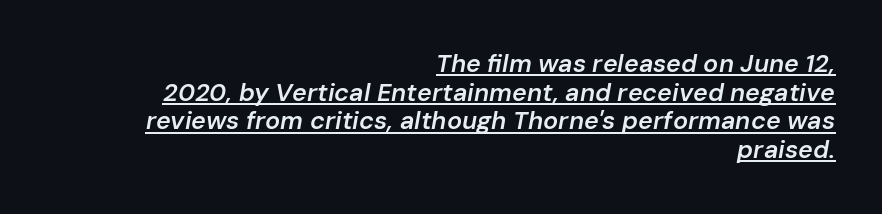
Compared with typical paragraphs, the rows here are closer together. The letters are semibold — heavier than regular but short of a full bold. Horizontally, the lines are justified to the trailing edge only. Characters follow at the spacing the type designer built in. Italic: yes, the glyphs are oblique. Beneath each row of characters lies a ruled line.
